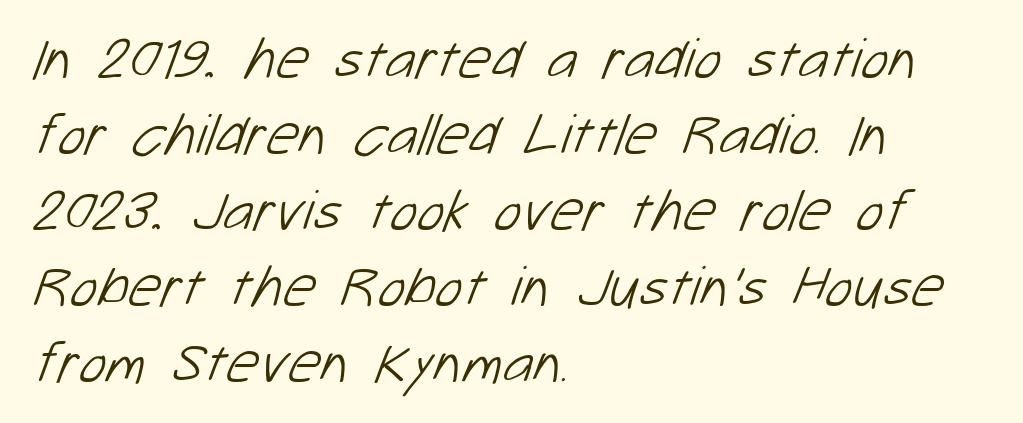
The image shows 58 px light sans-serif type; set left-aligned, normal line spacing (1.31x), normal letter spacing, not underlined; low stroke contrast and a medium x-height.
